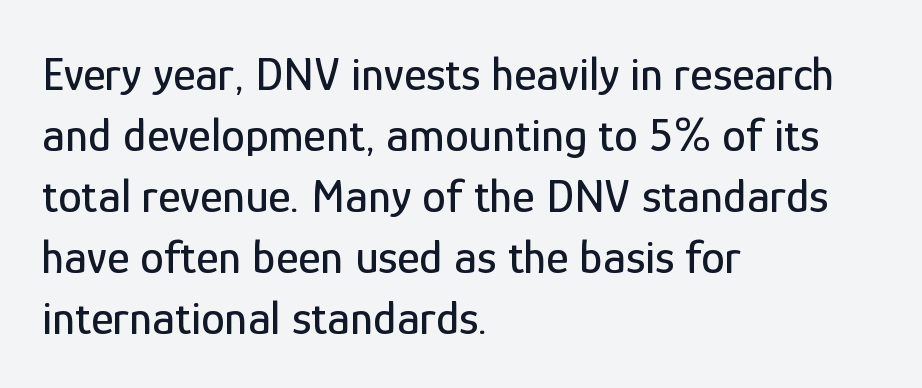
The image shows 48 px condensed sans-serif type, upright; set left-aligned, normal line spacing (1.27x), normal letter spacing, not underlined; low stroke contrast and a medium x-height.
